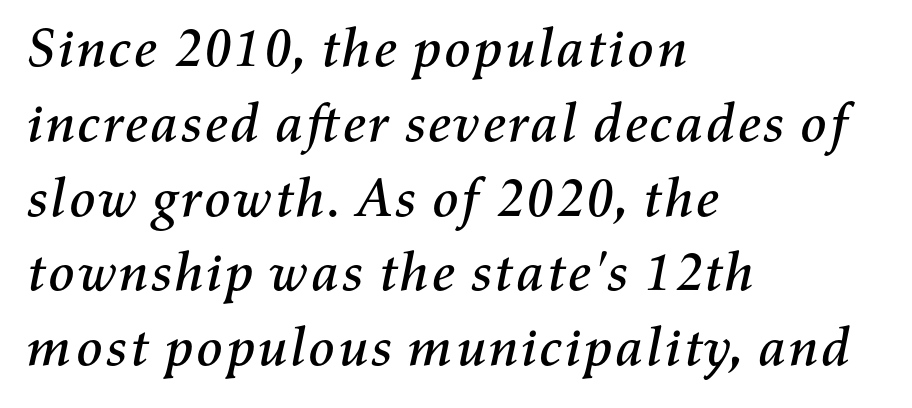
{"italic": "yes", "lean": "right", "slant_degrees": 11, "width": "normal", "stroke_contrast": "medium", "x_height": "medium", "monospaced": "no", "underline": "no", "align": "left", "line_spacing": "normal", "line_spacing_ratio": 1.36, "letter_spacing": "normal", "letter_spacing_em": 0.0, "glyph_px": 55}
